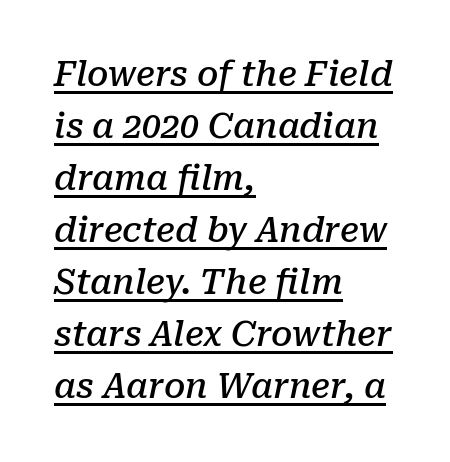
This is serif lettering, the kind often seen in printed books. Italic: yes, the glyphs are oblique. Line beginnings align vertically; line endings do not. The passage shown is semibold, sitting just below true bold. Like a heading marked for emphasis, these lines bear an underscore. Spacing verdict: proportional, widths tailored to each character.
